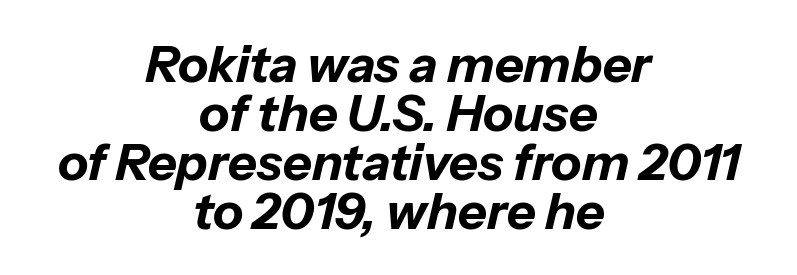
{"italic": "yes", "lean": "right", "slant_degrees": 13, "bold": "yes", "weight": "bold", "width": "normal", "stroke_contrast": "low", "x_height": "medium", "monospaced": "no", "underline": "no", "align": "center", "line_spacing": "tight", "line_spacing_ratio": 0.98, "letter_spacing": "normal", "letter_spacing_em": 0.0, "glyph_px": 50}
